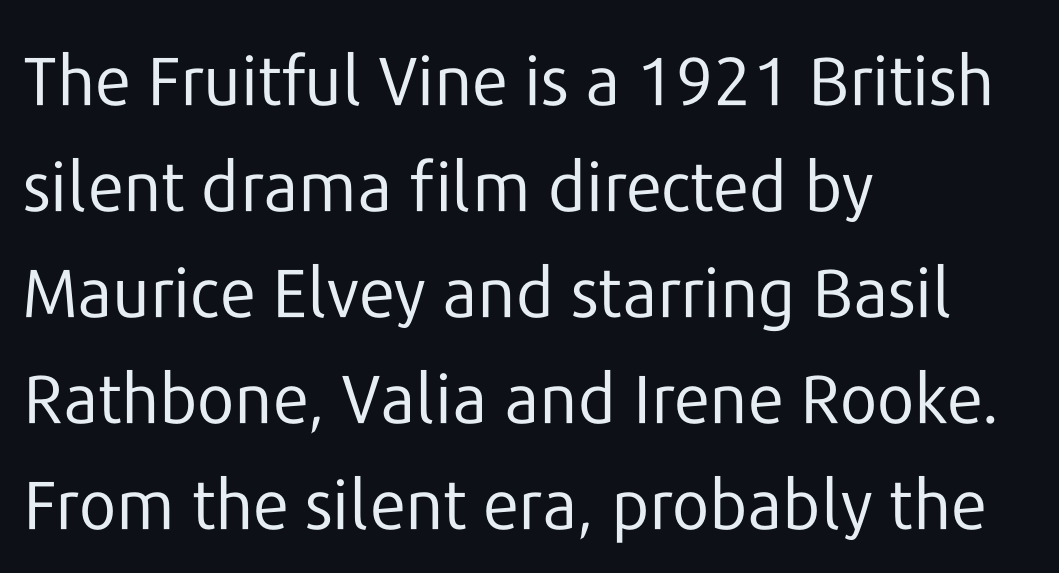
The tracking reads as untouched default to a designer's eye. Do the characters align in a grid? No, the font is proportional. Notice how the stems are strictly vertical — no italics here. Ink coverage per letter is moderate at most.
